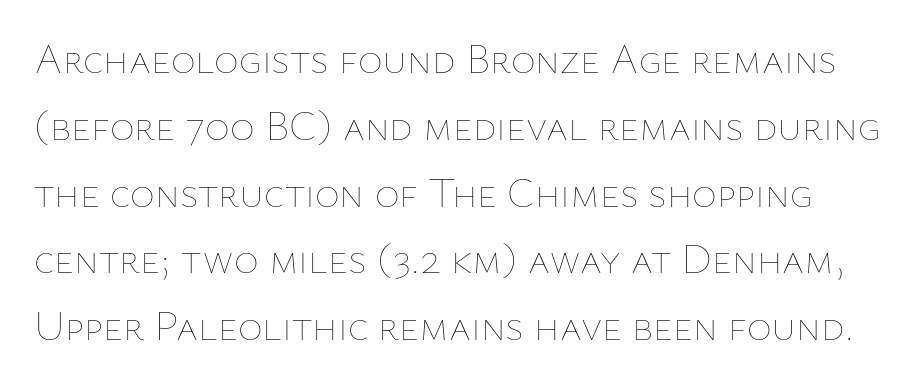
The image shows 42 px thin type, upright; set normal line spacing (1.59x), normal letter spacing, not underlined; low stroke contrast and a medium x-height.
